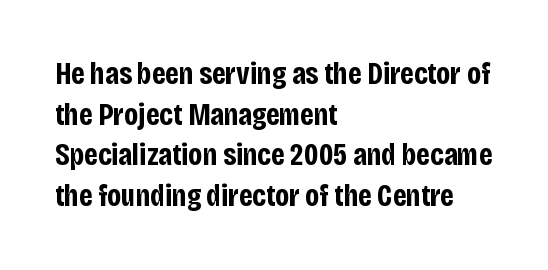
Q: Is the text bold? A: Yes.
Q: Is the text italic (slanted)? A: No, it is upright.
Q: Is the typeface a serif or a sans-serif typeface? A: Sans-serif.
Q: Is the text underlined? A: No.
Q: How is the paragraph aligned? A: Left-aligned.
Q: Is the spacing between letters normal or unusually wide? A: Normal.
Q: Is the spacing between lines tight, normal or loose? A: Normal.
Q: Width (condensed, normal, or wide)? A: Condensed.
Q: Stroke contrast? A: Low.
Q: x-height? A: Large.
Q: Monospaced? A: No.
